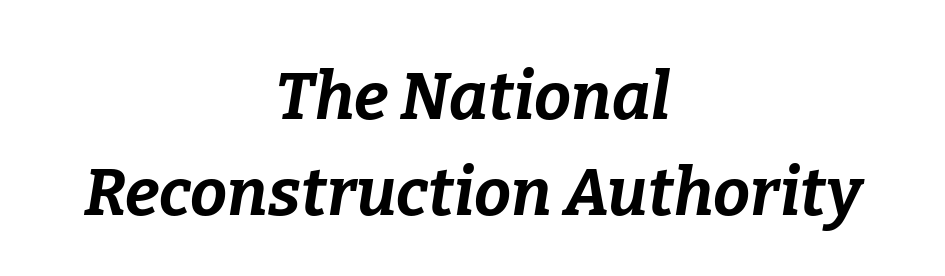
The image shows 66 px bold type, italic (leaning right); set centered, normal line spacing (1.45x), normal letter spacing, not underlined; low stroke contrast and a medium x-height.
